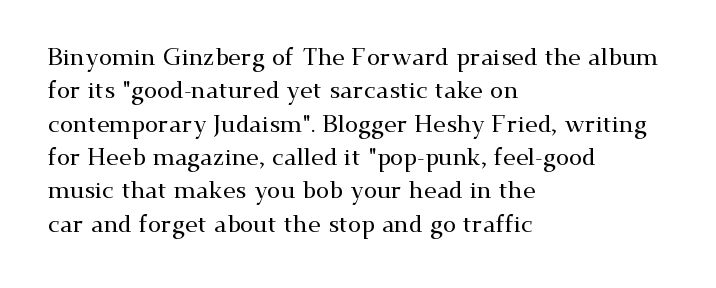
Q: Is the text italic (slanted)? A: No, it is upright.
Q: Is the text underlined? A: No.
Q: How is the paragraph aligned? A: Left-aligned.
Q: Is the spacing between letters normal or unusually wide? A: Normal.
Q: Is the spacing between lines tight, normal or loose? A: Normal.
